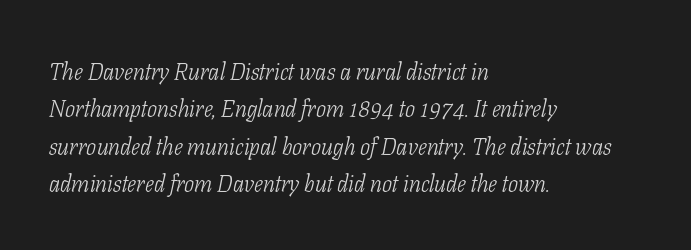
Check the space under the baseline: it is left empty. The leading is moderate, giving the passage an even texture. The glyphs look as if they've been sheared to an angle. Inter-character spacing is left at the font's built-in metrics. The letters look calm and open, with moderate or lighter stems. The lines in this sample share a left origin and differ only in where they stop.
